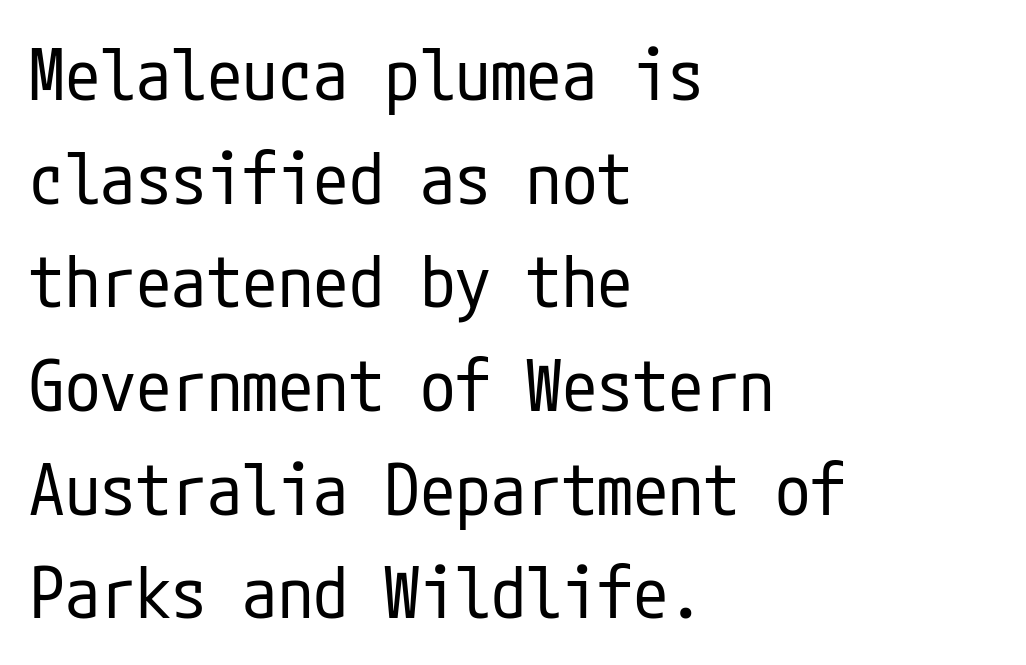
The image shows 71 px regular-weight, condensed sans-serif type, upright; set left-aligned, normal line spacing (1.46x), normal letter spacing, not underlined; low stroke contrast and a medium x-height.
